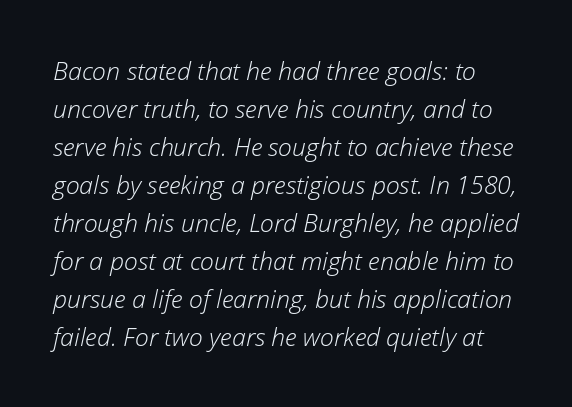
{"italic": "yes", "lean": "right", "slant_degrees": 12, "bold": "no", "underline": "no", "line_spacing": "normal", "line_spacing_ratio": 1.52, "letter_spacing": "normal", "letter_spacing_em": 0.0, "glyph_px": 25}
